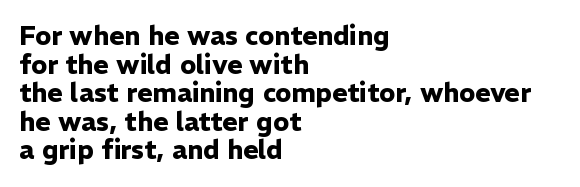
{"italic": "no", "bold": "yes", "underline": "no", "align": "left", "line_spacing": "tight", "line_spacing_ratio": 1.1, "letter_spacing": "normal", "letter_spacing_em": 0.0, "glyph_px": 26}
